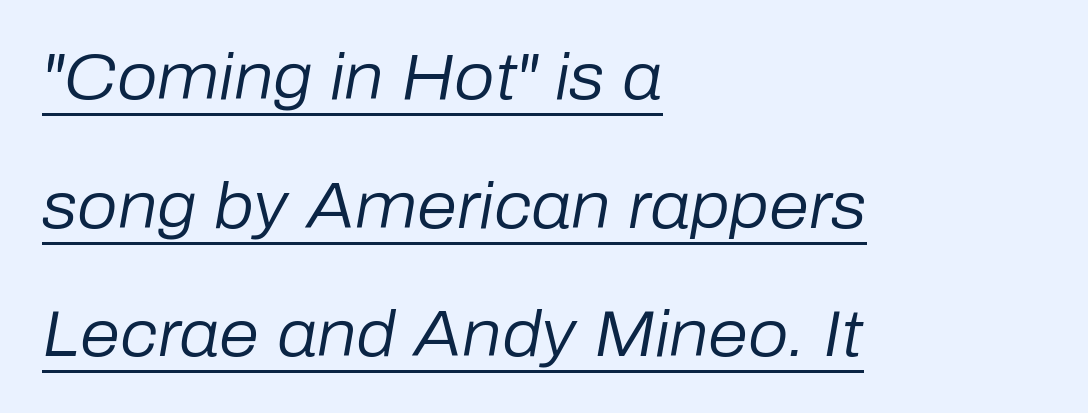
The image shows 64 px regular-weight type, italic (leaning right); set left-aligned, loose line spacing (2.01x), normal letter spacing, underlined; low stroke contrast and a medium x-height.
